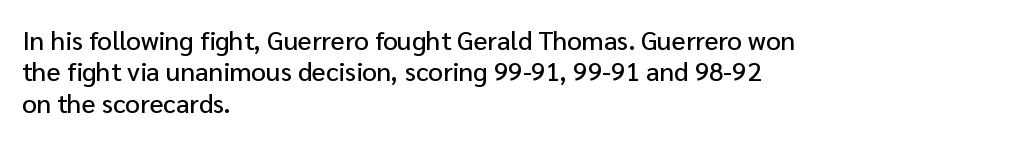
The image shows 26 px text type, upright; set left-aligned, line spacing 1.21x, normal letter spacing, not underlined.
